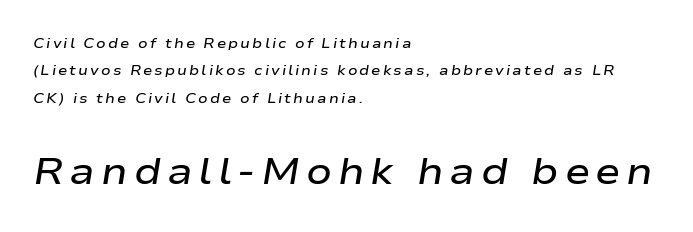
{"italic": "yes", "lean": "right", "slant_degrees": 9, "bold": "semi", "weight": "semibold", "width": "wide", "stroke_contrast": "low", "x_height": "medium", "monospaced": "no", "underline": "no", "align": "left", "line_spacing": "loose", "line_spacing_ratio": 1.95, "larger_block": "second", "size_ratio": 2.71, "glyph_px": 38}
